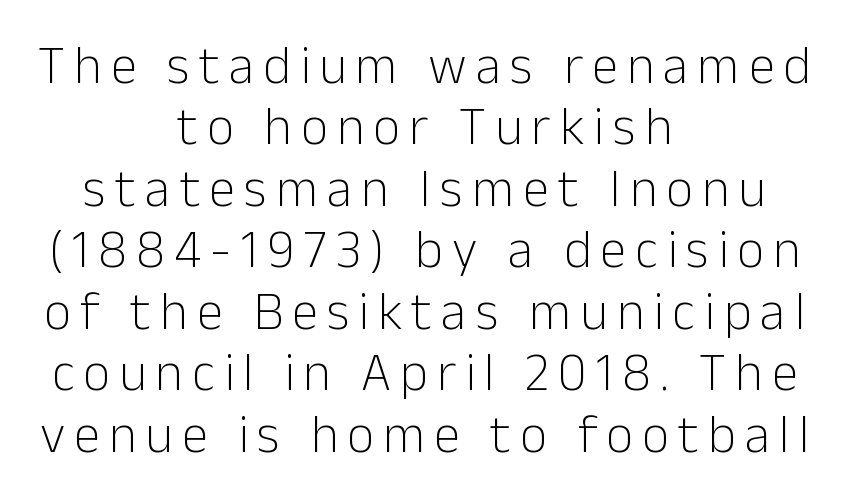
Q: Is the text bold? A: No.
Q: Is the text italic (slanted)? A: No, it is upright.
Q: Is the typeface a serif or a sans-serif typeface? A: Sans-serif.
Q: Is the text underlined? A: No.
Q: How is the paragraph aligned? A: Centered.
Q: Width (condensed, normal, or wide)? A: Normal.
Q: Stroke contrast? A: Low.
Q: x-height? A: Medium.
Q: Monospaced? A: No.
